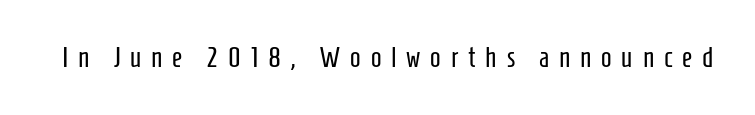
These glyphs show unthickened strokes, regular width or finer. Observe the wide spacing: letters keep a clear distance from each other. Lines of text with bare space underneath. Spacing verdict: proportional, widths tailored to each character.
